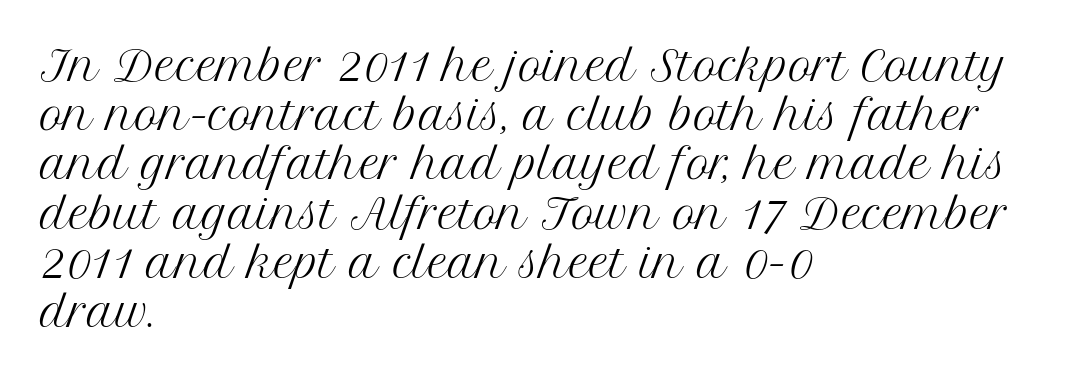
{"bold": "no", "weight": "regular", "width": "normal", "stroke_contrast": "medium", "x_height": "medium", "monospaced": "no", "underline": "no", "align": "left", "line_spacing_ratio": 1.23, "letter_spacing": "normal", "letter_spacing_em": 0.0, "glyph_px": 40}
